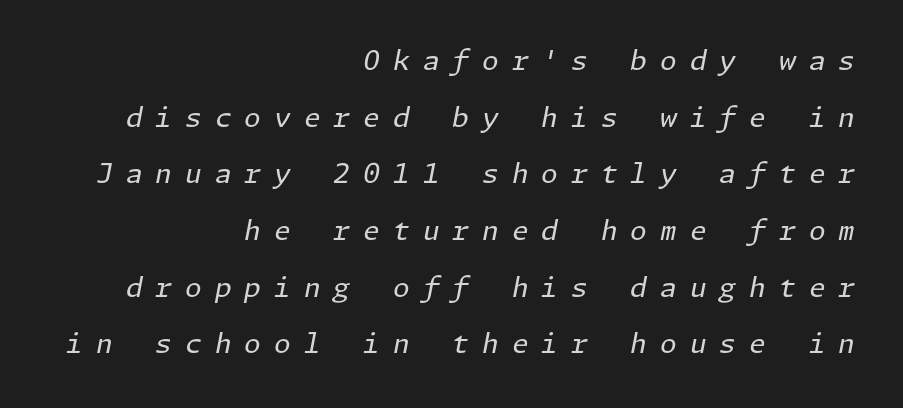
The designer dialed line spacing up above the default. Think standard paragraph weight, or any step lighter than that. If you drew a ruler down the right edge, every line would touch it. This sample uses an oblique cut, with every glyph tilted off the vertical. Does extra space separate the letters? Yes, quite a lot of it. Beneath every word, the page is bare.
